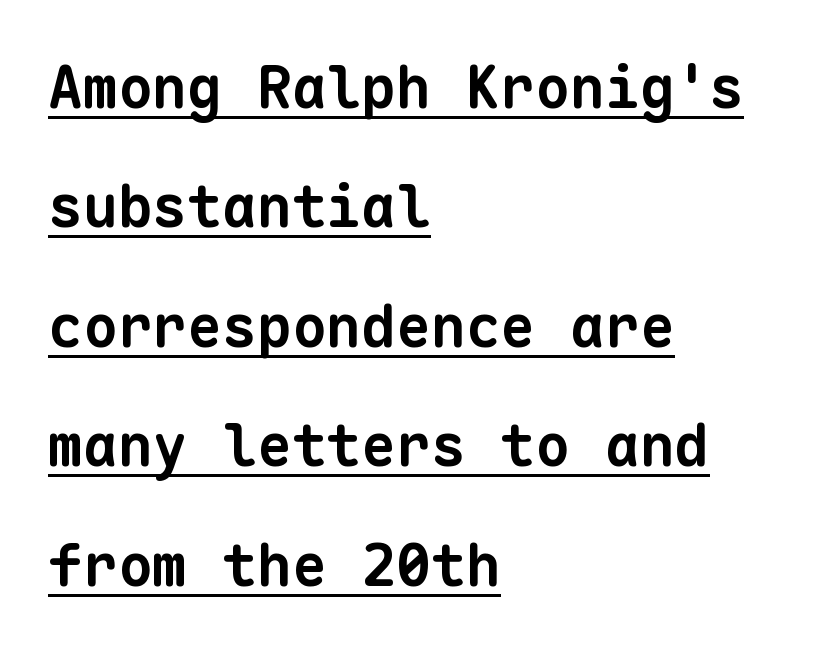
The image shows 58 px bold sans-serif type, monospaced; set left-aligned, loose line spacing (2.06x), normal letter spacing, underlined; low stroke contrast and a medium x-height.
